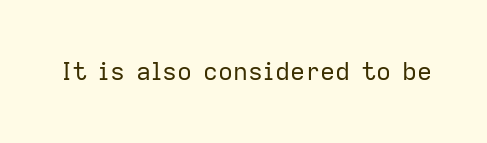
The rendering keeps characters at their native spacing. The font sits on the lighter half of the weight spectrum, regular included. Quick note: underline off. Is there any slant? The stems are plumb.
